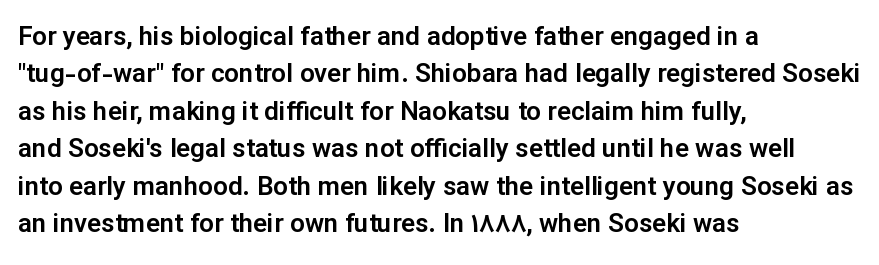
Q: Is the text italic (slanted)? A: No, it is upright.
Q: Is the text underlined? A: No.
Q: How is the paragraph aligned? A: Left-aligned.
Q: Is the spacing between letters normal or unusually wide? A: Normal.
Q: Is the spacing between lines tight, normal or loose? A: Normal.
